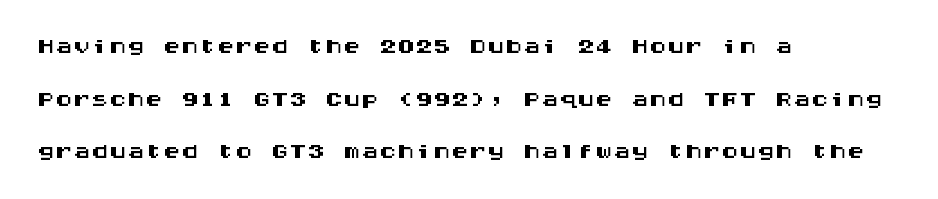
What kind of face is this? One without serifs — a sans. Regular leading. The rag falls on the right side of this text block. The face used here is rendered with its standard letterfit.
